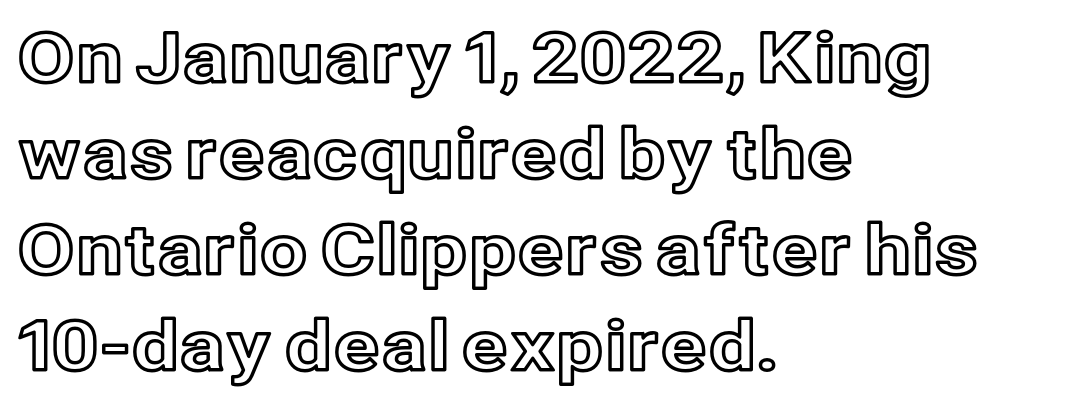
{"italic": "no", "width": "normal", "x_height": "medium", "monospaced": "no", "underline": "no", "align": "left", "line_spacing": "normal", "line_spacing_ratio": 1.39, "letter_spacing": "normal", "letter_spacing_em": 0.0, "glyph_px": 69}
